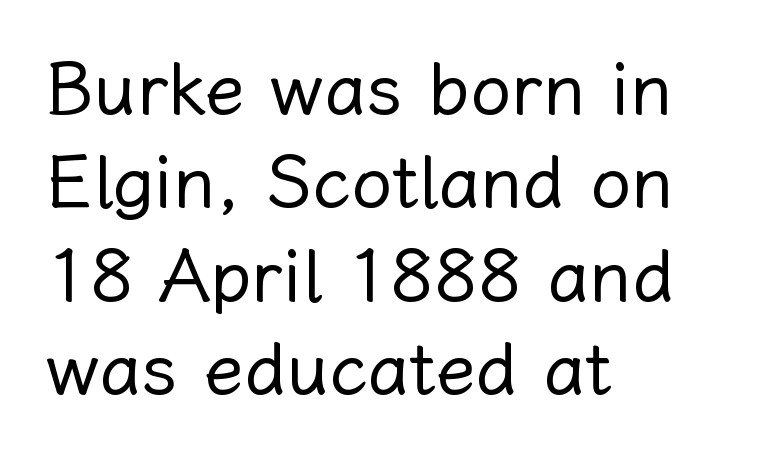
Descenders hang freely into open space. Words appear dense and cohesive because spacing is normal. You could not count columns in this text — the font is proportionally spaced. Vertical stems look standard width or narrower in stroke.
